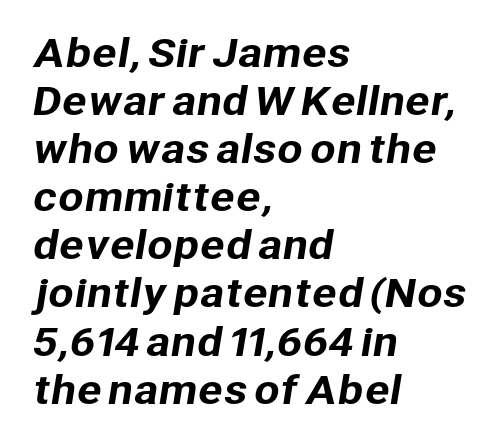
The image shows 37 px sans-serif type; set left-aligned, normal line spacing (1.3x), normal letter spacing, not underlined; low stroke contrast and a medium x-height.
